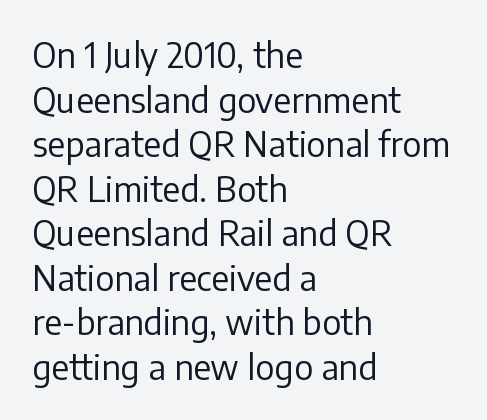
Unlike a traditional serif, this face leaves its strokes unadorned. This is roman type, the default non-slanted kind. Leading matches the norm, producing a regular column. Compared with a typical body face, this is equally light or lighter still. Is this a fixed-width face? No — the glyphs have proportional, varying widths.
